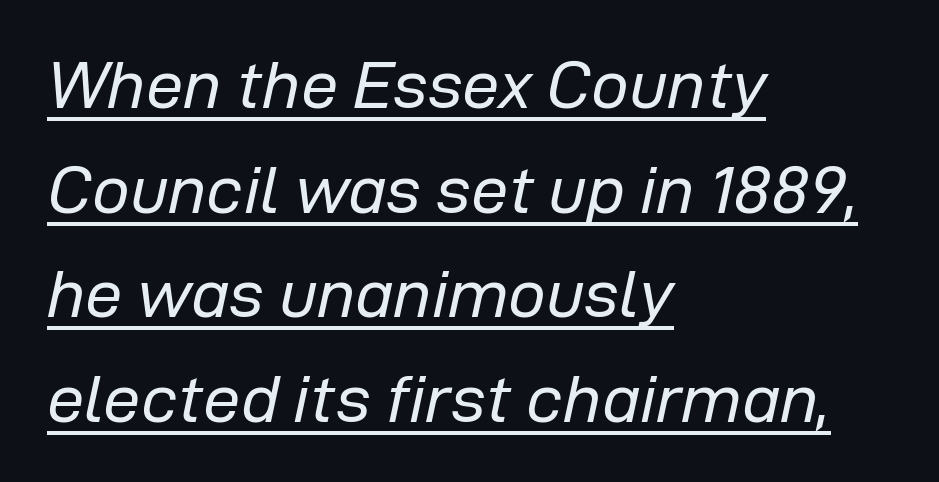
The image shows 67 px regular-weight type, italic (leaning right); set left-aligned, normal line spacing (1.56x), normal letter spacing, underlined; low stroke contrast and a medium x-height.
